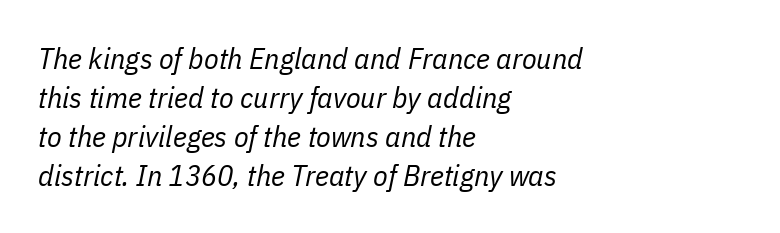
Q: Is the text bold? A: No.
Q: Is the text italic (slanted)? A: Yes, it leans right by about 11 degrees.
Q: Is the text underlined? A: No.
Q: How is the paragraph aligned? A: Left-aligned.
Q: Is the spacing between letters normal or unusually wide? A: Normal.
Q: Is the spacing between lines tight, normal or loose? A: Normal.
Q: Width (condensed, normal, or wide)? A: Condensed.
Q: Stroke contrast? A: Low.
Q: x-height? A: Medium.
Q: Monospaced? A: No.
